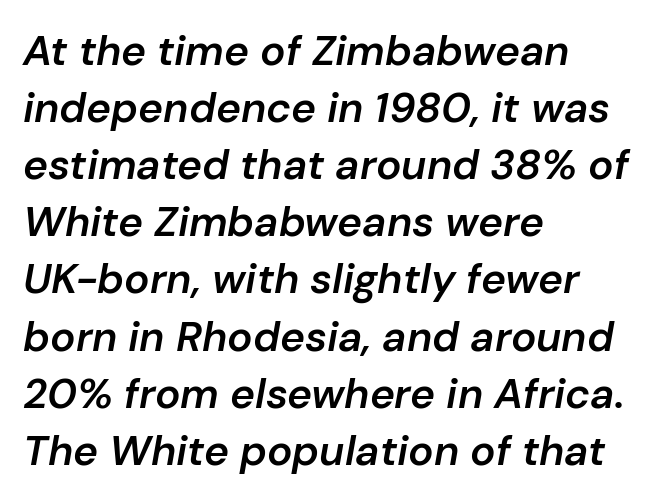
Which margin do the lines hug? The left one — the right edge is uneven. The axis of the letterforms is tilted away from vertical. Letters rest on an invisible, unmarked baseline. A typesetter would call this leading conventional body-copy spacing. A typesetter would call this proportional, since set widths differ per character. Caption: standard tracking, unaltered.
